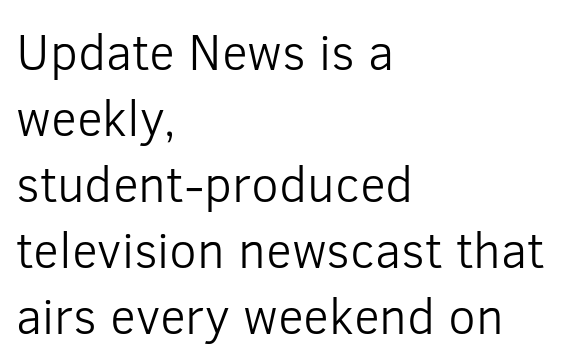
Stem width sits at or under what a default text font uses. You could not count columns in this text — the font is proportionally spaced. The type sits square on the baseline with zero lean. The type family on display is of the sans-serif kind. Does extra space separate the letters? No, they use regular spacing. Teacher's note: observe the even left margin — that is flush-left alignment.
